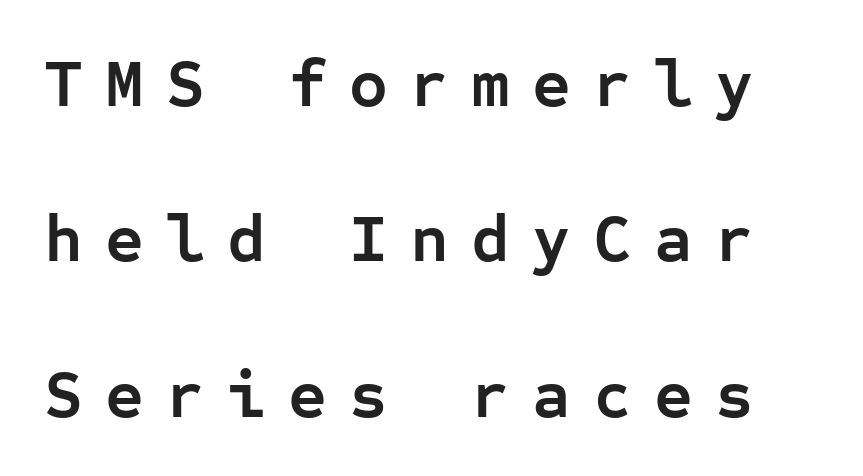
The image shows 67 px semibold sans-serif type, upright, monospaced; set loose line spacing (2.32x), unusually wide letter spacing (+0.33 em), not underlined; low stroke contrast and a medium x-height.
